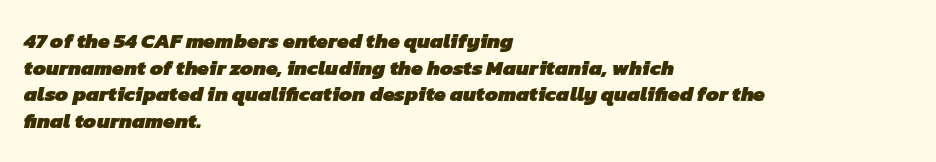
Unmarked baselines from the first word to the last. The setting favours the left margin, as ordinary paragraphs usually do. Regarding leading, the lines here are spaced in the standard way. Observe the ordinary spacing: letters are neighbours, not strangers. Heft: maximum for text — a bold.
